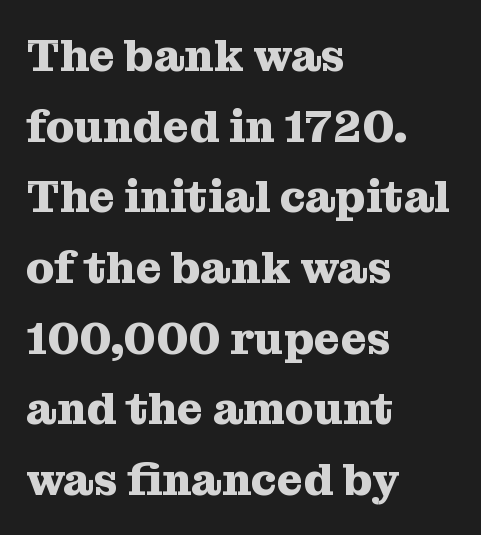
Here the glyphs are tracked normally, forming tight word shapes. A serif font was chosen for this passage. Lines of text with bare space underneath. The passage is arranged the way most books set body copy — flush left. Summary of weight: heavy, a full bold. A typesetter would mark this as roman, not italic.
